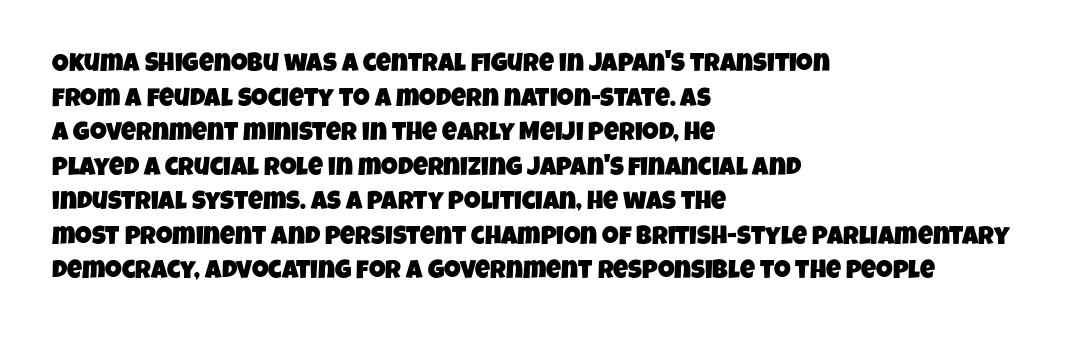
Q: Is the text underlined? A: No.
Q: How is the paragraph aligned? A: Left-aligned.
Q: Is the spacing between letters normal or unusually wide? A: Normal.
Q: Is the spacing between lines tight, normal or loose? A: Normal.
